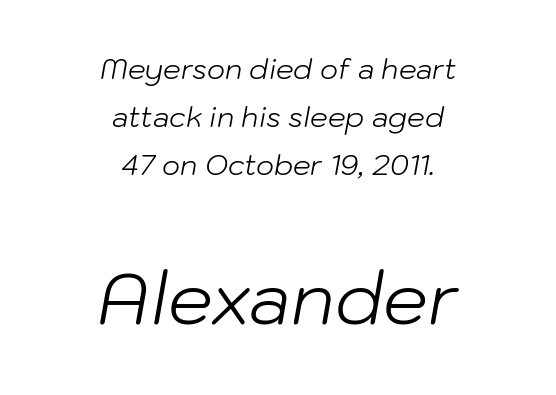
{"italic": "yes", "lean": "right", "slant_degrees": 10, "bold": "no", "weight": "light", "width": "normal", "stroke_contrast": "low", "x_height": "medium", "monospaced": "no", "underline": "no", "align": "center", "line_spacing_ratio": 1.72, "letter_spacing": "normal", "letter_spacing_em": 0.0, "larger_block": "second", "size_ratio": 2.54, "glyph_px": 71}
